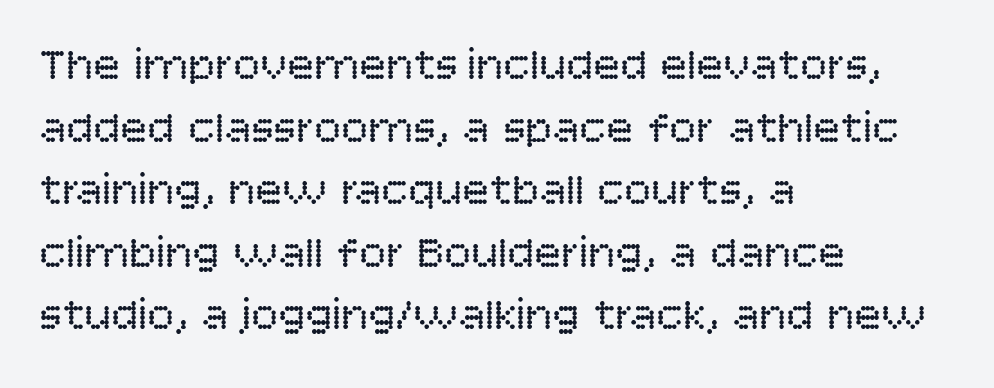
The image shows 45 px regular-weight sans-serif type, upright; set left-aligned, normal line spacing (1.39x), normal letter spacing, not underlined; low stroke contrast and a large x-height.
